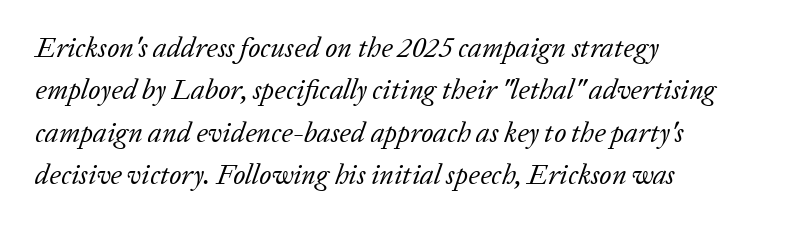
Stem width sits at or under what a default text font uses. Looking at the ascenders, they clearly lean. Students, observe: this is what conventionally led text looks like. Glyph-to-glyph distance matches everyday printed text. Each line starts at the same left margin while the right side varies.
